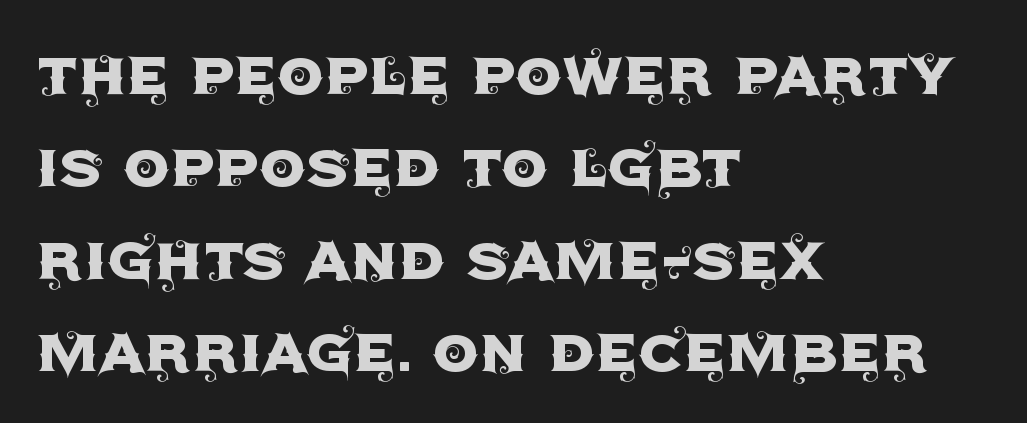
Tall strokes in this sample are plumb rather than angled. Inter-character spacing is left at the font's built-in metrics. This sample keeps an unexceptional amount of space between lines. Look at the bottom of the vertical strokes: they stop flat, with no serifs. Reading down the block, your eye returns to a fixed left position each line.
